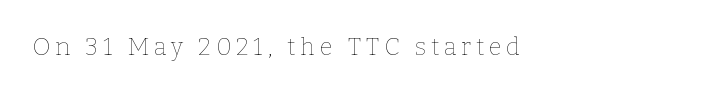
Q: Is the text bold? A: No.
Q: Is the text italic (slanted)? A: No, it is upright.
Q: Is the text underlined? A: No.
Q: How is the paragraph aligned? A: Left-aligned.
Q: Is the spacing between letters normal or unusually wide? A: Unusually wide.
